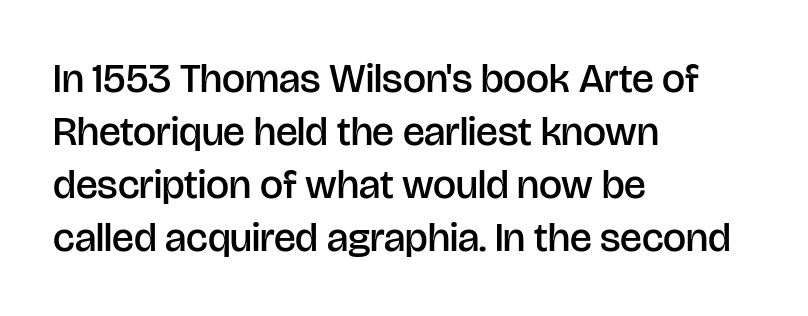
Q: Is the text bold? A: Semi-bold.
Q: Is the text italic (slanted)? A: No, it is upright.
Q: Is the typeface a serif or a sans-serif typeface? A: Sans-serif.
Q: Is the text underlined? A: No.
Q: How is the paragraph aligned? A: Left-aligned.
Q: Is the spacing between letters normal or unusually wide? A: Normal.
Q: Is the spacing between lines tight, normal or loose? A: Normal.
Q: Width (condensed, normal, or wide)? A: Normal.
Q: Stroke contrast? A: Low.
Q: x-height? A: Large.
Q: Monospaced? A: No.
